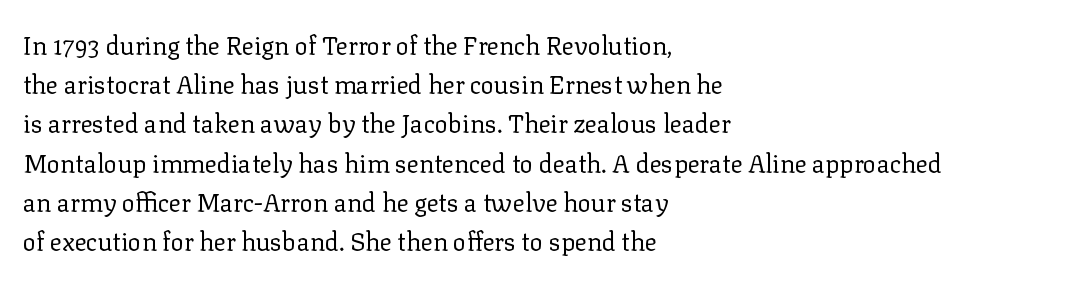
Q: Is the text bold? A: No.
Q: Is the text italic (slanted)? A: No, it is upright.
Q: Is the text underlined? A: No.
Q: How is the paragraph aligned? A: Left-aligned.
Q: Is the spacing between letters normal or unusually wide? A: Normal.
Q: Is the spacing between lines tight, normal or loose? A: Normal.
